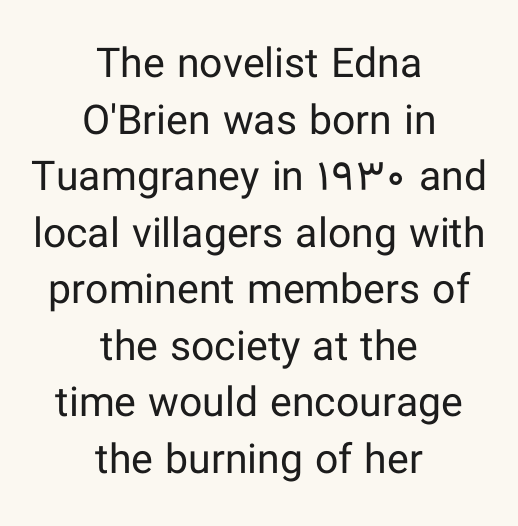
Q: Is the text bold? A: No.
Q: Is the text italic (slanted)? A: No, it is upright.
Q: Is the typeface a serif or a sans-serif typeface? A: Sans-serif.
Q: Is the text underlined? A: No.
Q: How is the paragraph aligned? A: Centered.
Q: Is the spacing between letters normal or unusually wide? A: Normal.
Q: Is the spacing between lines tight, normal or loose? A: Normal.
Q: Width (condensed, normal, or wide)? A: Normal.
Q: Stroke contrast? A: Low.
Q: x-height? A: Medium.
Q: Monospaced? A: No.
